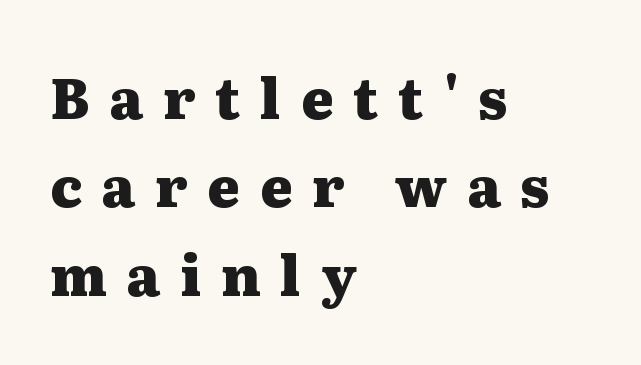
The image shows 56 px heavy, wide serif type, upright; set left-aligned, normal line spacing (1.58x), unusually wide letter spacing (+0.35 em), not underlined; medium stroke contrast and a medium x-height.
